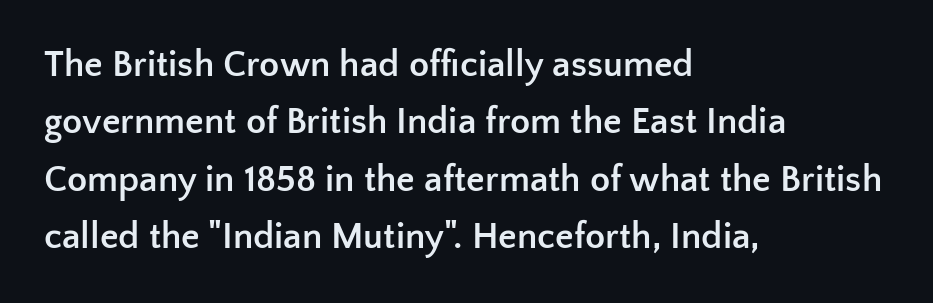
The image shows 37 px semibold sans-serif type, upright; set left-aligned, normal line spacing (1.55x), normal letter spacing, not underlined; low stroke contrast and a medium x-height.
